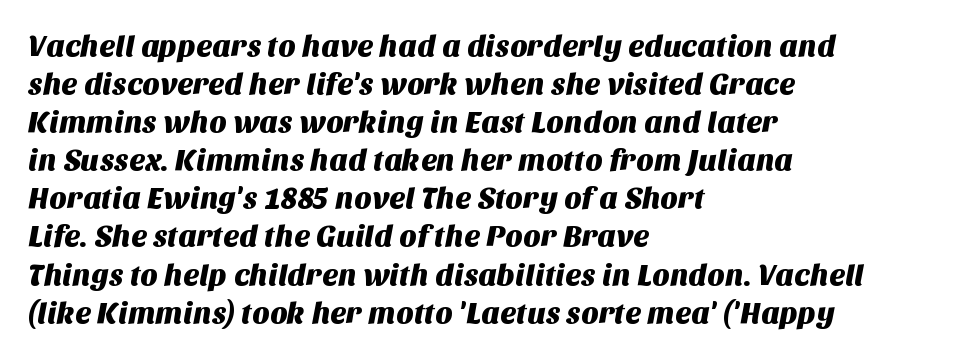
The image shows 30 px sans-serif type; set left-aligned, normal line spacing (1.27x), normal letter spacing, not underlined; medium stroke contrast and a large x-height.
